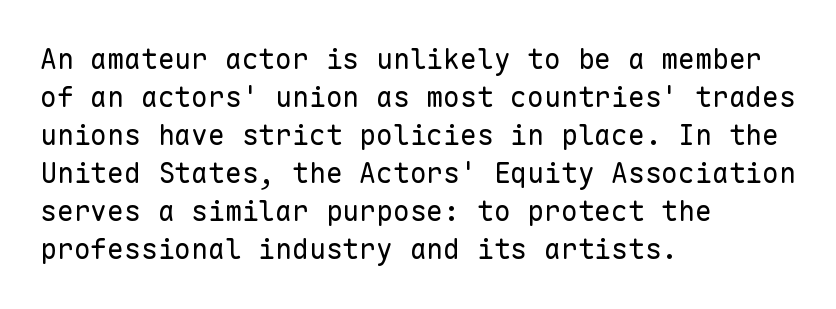
The image shows 28 px regular-weight sans-serif type, upright, monospaced; set left-aligned, normal line spacing (1.36x), normal letter spacing, not underlined; low stroke contrast and a medium x-height.
